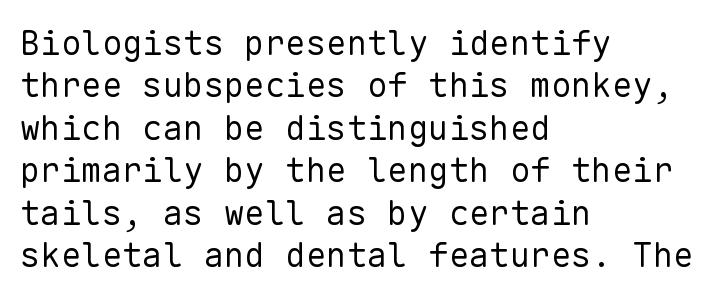
Between one letter and the next there's only the usual sliver of space. Interline gaps are of average width in this sample. Just letters on the line, the space beneath them empty. Is there any slant? The stems are plumb. Letterform terminals end flat and unadorned throughout the passage. The strokes are not fattened; the text isn't bold.
